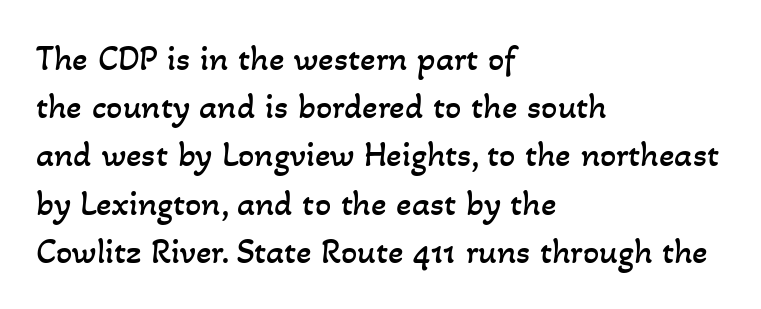
{"bold": "no", "weight": "regular", "width": "normal", "stroke_contrast": "low", "x_height": "small", "monospaced": "no", "underline": "no", "align": "left", "line_spacing": "normal", "line_spacing_ratio": 1.34, "letter_spacing": "normal", "letter_spacing_em": 0.0, "glyph_px": 36}
